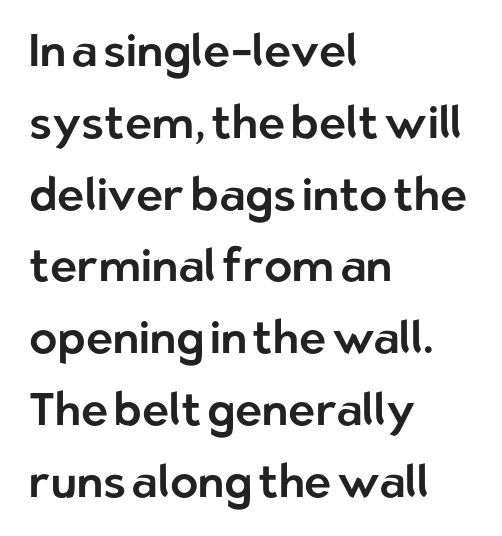
{"serif": "no", "italic": "no", "width": "normal", "stroke_contrast": "low", "x_height": "medium", "monospaced": "no", "underline": "no", "align": "left", "line_spacing": "normal", "line_spacing_ratio": 1.56, "letter_spacing": "normal", "letter_spacing_em": 0.0, "glyph_px": 46}
